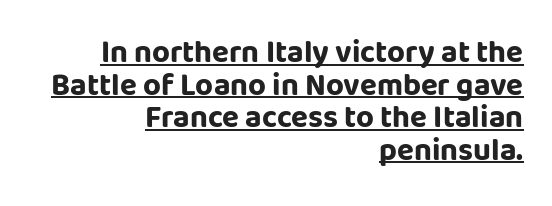
{"serif": "no", "italic": "no", "bold": "yes", "weight": "bold", "width": "normal", "stroke_contrast": "low", "x_height": "large", "monospaced": "no", "underline": "yes", "align": "right", "line_spacing": "tight", "line_spacing_ratio": 1.05, "letter_spacing": "normal", "letter_spacing_em": 0.0, "glyph_px": 31}
